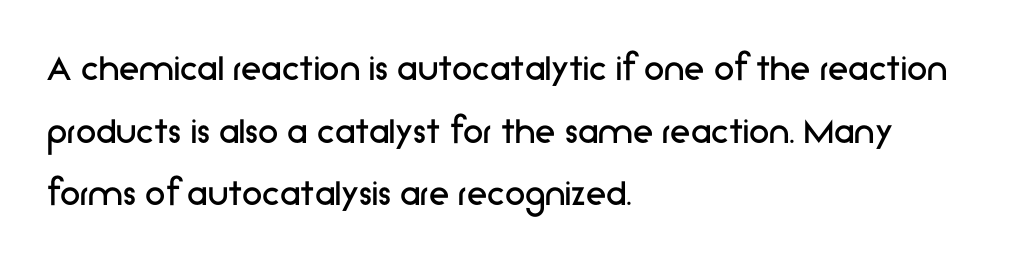
Q: Is the text bold? A: No.
Q: Is the text italic (slanted)? A: No, it is upright.
Q: Is the typeface a serif or a sans-serif typeface? A: Sans-serif.
Q: Is the text underlined? A: No.
Q: How is the paragraph aligned? A: Left-aligned.
Q: Is the spacing between letters normal or unusually wide? A: Normal.
Q: Is the spacing between lines tight, normal or loose? A: Normal.
Q: Width (condensed, normal, or wide)? A: Normal.
Q: Stroke contrast? A: Low.
Q: x-height? A: Medium.
Q: Monospaced? A: No.
